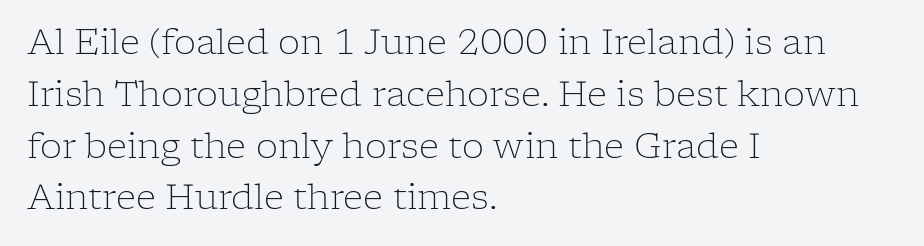
{"serif": "yes", "italic": "no", "bold": "no", "weight": "light", "width": "normal", "stroke_contrast": "low", "x_height": "medium", "monospaced": "no", "underline": "no", "align": "left", "line_spacing": "normal", "line_spacing_ratio": 1.48, "letter_spacing": "normal", "letter_spacing_em": 0.0, "glyph_px": 35}
